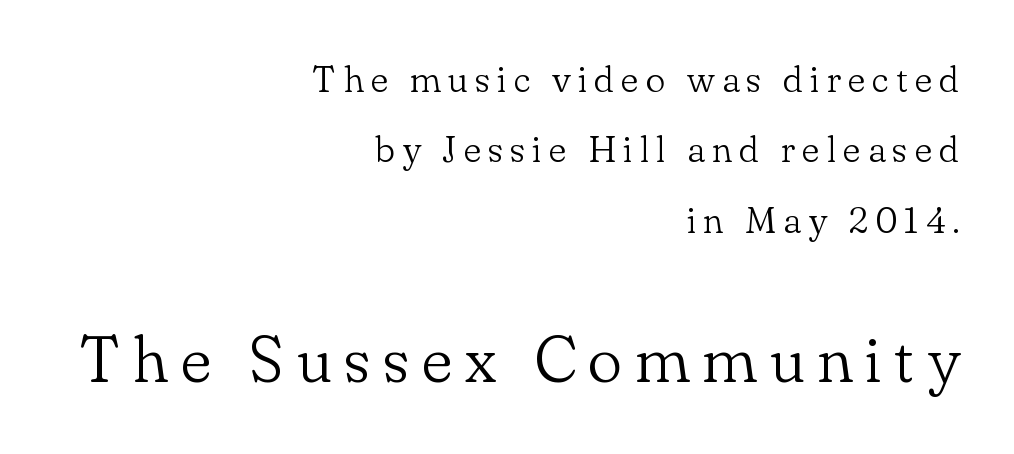
The type sits square on the baseline with zero lean. Unbolded letterforms with no extra heft. The characters display serif detailing at their extremities. Honestly, there is no underline to notice here at all.
